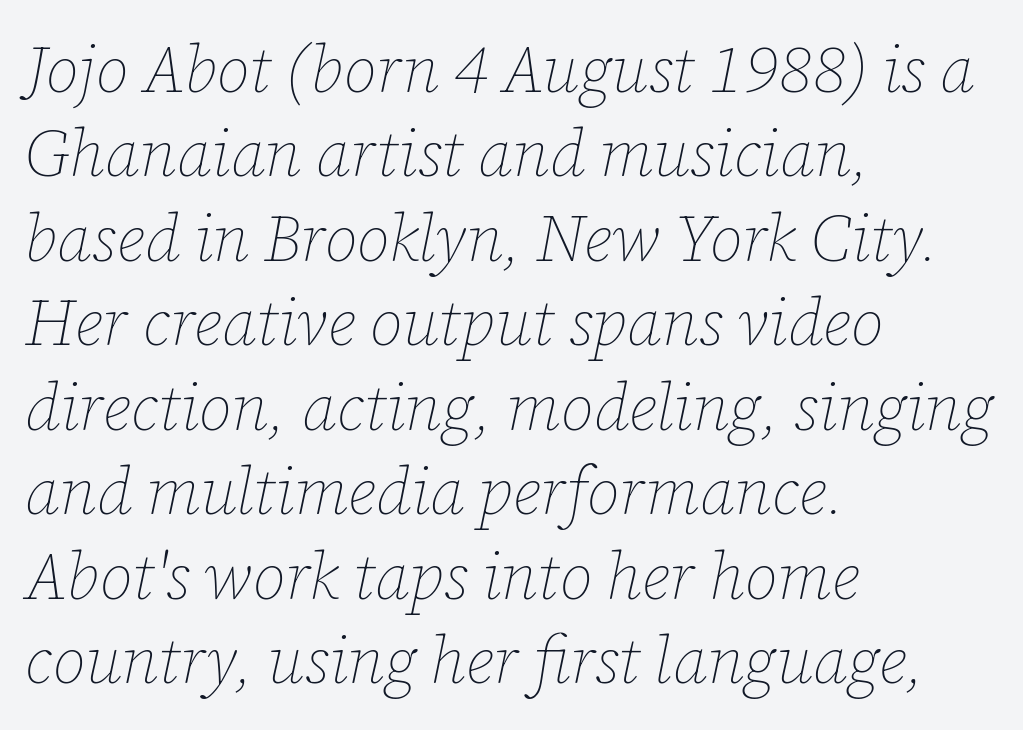
Normally led — the rows are evenly, conventionally spaced. The specimen omits any rule beneath the text block's lines. Every row of glyphs begins at an identical x-position on the left. Summary of weight: not heavy and not bold.
